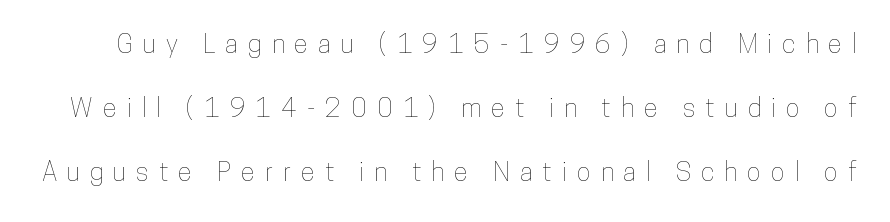
{"italic": "no", "underline": "no", "line_spacing": "loose", "line_spacing_ratio": 2.47, "letter_spacing": "wide", "letter_spacing_em": 0.39, "glyph_px": 26}
